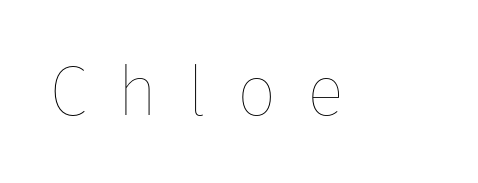
Stroke thickness stays within the range of a standard reading face or lighter. Letters rest on an invisible, unmarked baseline. The passage shown is typed in a proportional face where columns would drift. This is roman type, the default non-slanted kind.
